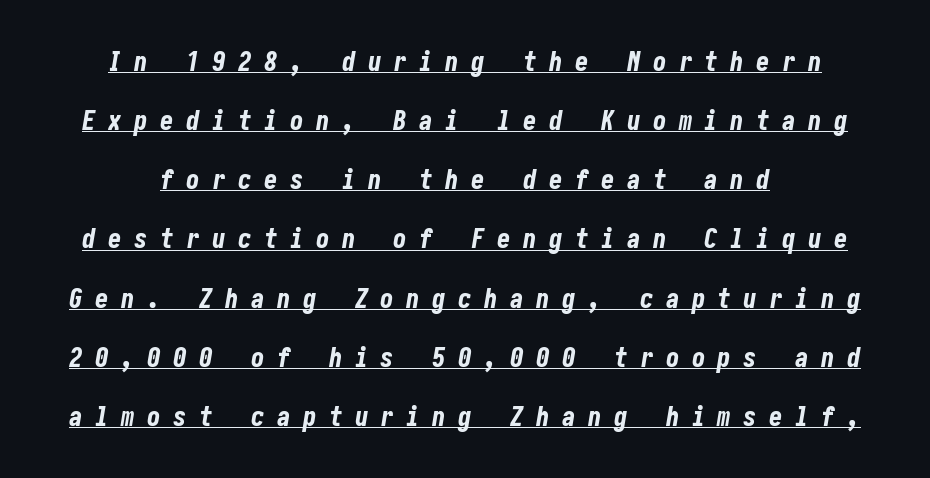
{"italic": "yes", "lean": "right", "slant_degrees": 10, "bold": "yes", "underline": "yes", "align": "center", "line_spacing": "loose", "line_spacing_ratio": 2.19, "letter_spacing": "wide", "letter_spacing_em": 0.46, "glyph_px": 27}
